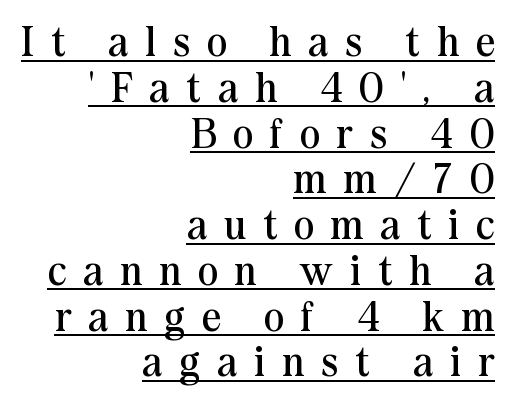
The image shows 42 px regular-weight serif type, upright; set right-aligned, tight line spacing (1.09x), unusually wide letter spacing (+0.41 em), underlined; medium stroke contrast and a medium x-height.
